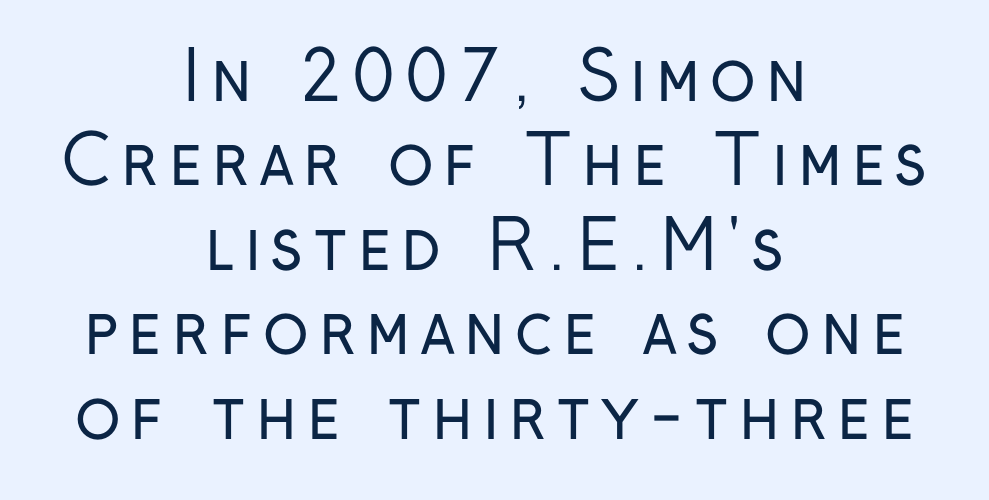
The image shows 67 px regular-weight, condensed sans-serif type, upright; set centered, normal line spacing (1.26x), not underlined; low stroke contrast and a medium x-height.
